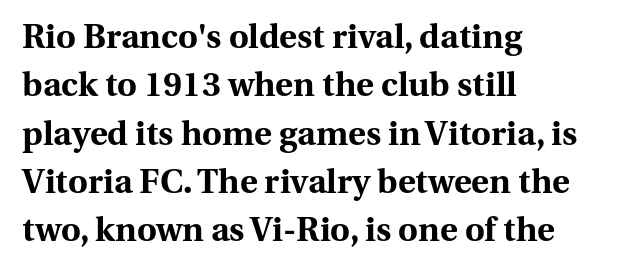
{"serif": "yes", "italic": "no", "bold": "yes", "weight": "bold", "width": "normal", "stroke_contrast": "medium", "x_height": "medium", "monospaced": "no", "underline": "no", "align": "left", "line_spacing": "normal", "line_spacing_ratio": 1.42, "letter_spacing": "normal", "letter_spacing_em": 0.0, "glyph_px": 34}
